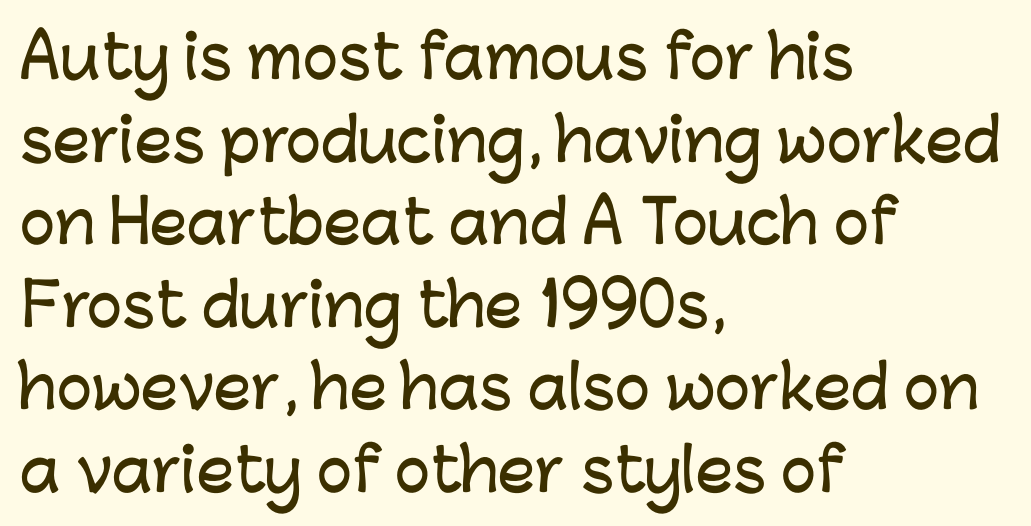
The image shows 59 px sans-serif type, upright; set left-aligned, normal line spacing (1.4x), normal letter spacing, not underlined; low stroke contrast and a medium x-height.
